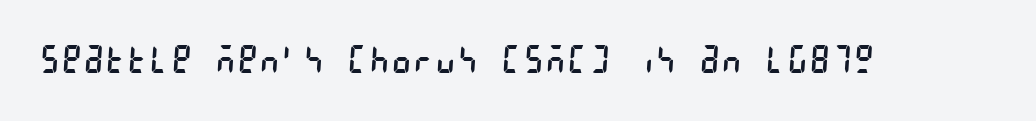
Q: Is the text bold? A: No.
Q: Is the typeface a serif or a sans-serif typeface? A: Sans-serif.
Q: Is the text underlined? A: No.
Q: Width (condensed, normal, or wide)? A: Condensed.
Q: Stroke contrast? A: Low.
Q: x-height? A: Large.
